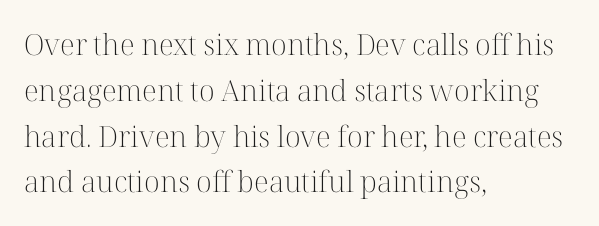
The image shows 29 px light serif type, upright; set left-aligned, normal line spacing (1.58x), normal letter spacing, not underlined; high stroke contrast and a medium x-height.
